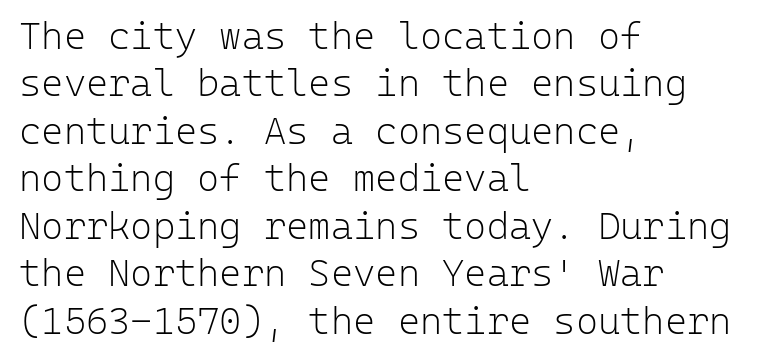
{"serif": "no", "italic": "no", "bold": "no", "weight": "light", "width": "normal", "stroke_contrast": "low", "x_height": "medium", "monospaced": "yes", "underline": "no", "align": "left", "line_spacing": "normal", "line_spacing_ratio": 1.25, "letter_spacing": "normal", "letter_spacing_em": 0.0, "glyph_px": 38}
